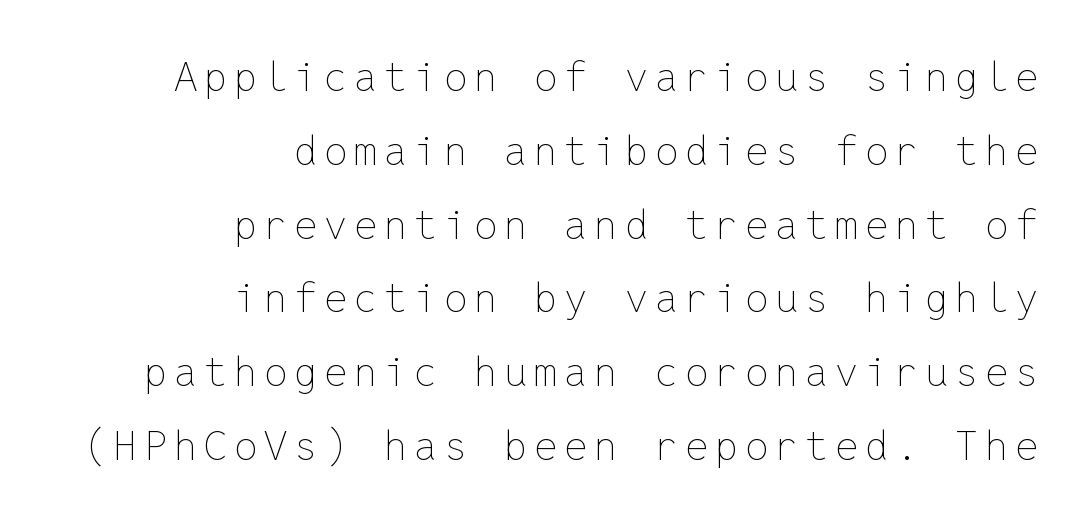
No word sits above an underline. The typography opts for an upright posture over an oblique one. Stems here are at most as thick as an everyday book face. The passage shown is typed in a monospace face where columns stay perfectly aligned. This sample is right-justified, so line beginnings fall wherever the words allow.
